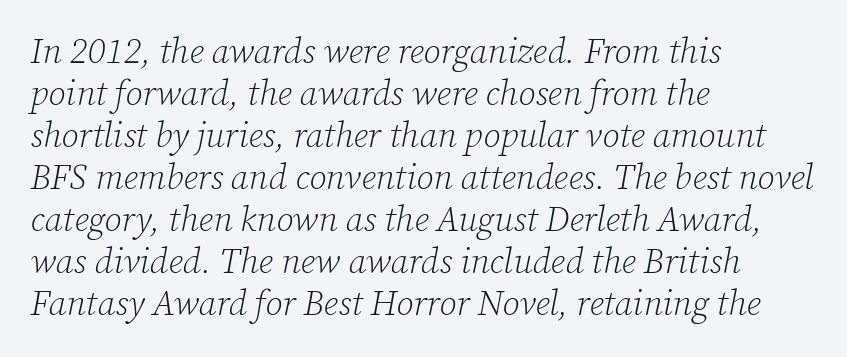
Q: Is the text bold? A: No.
Q: Is the text italic (slanted)? A: Yes, it leans right by about 12 degrees.
Q: Is the typeface a serif or a sans-serif typeface? A: Serif.
Q: Is the text underlined? A: No.
Q: How is the paragraph aligned? A: Left-aligned.
Q: Is the spacing between letters normal or unusually wide? A: Normal.
Q: Width (condensed, normal, or wide)? A: Normal.
Q: Stroke contrast? A: Low.
Q: x-height? A: Medium.
Q: Monospaced? A: No.
